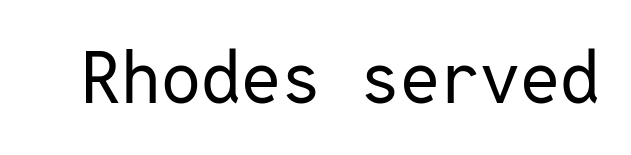
Q: Is the text bold? A: No.
Q: Is the text italic (slanted)? A: No, it is upright.
Q: Is the typeface a serif or a sans-serif typeface? A: Sans-serif.
Q: Is the text underlined? A: No.
Q: Is the spacing between letters normal or unusually wide? A: Normal.
Q: Width (condensed, normal, or wide)? A: Normal.
Q: Stroke contrast? A: Low.
Q: x-height? A: Medium.
Q: Monospaced? A: Yes.
